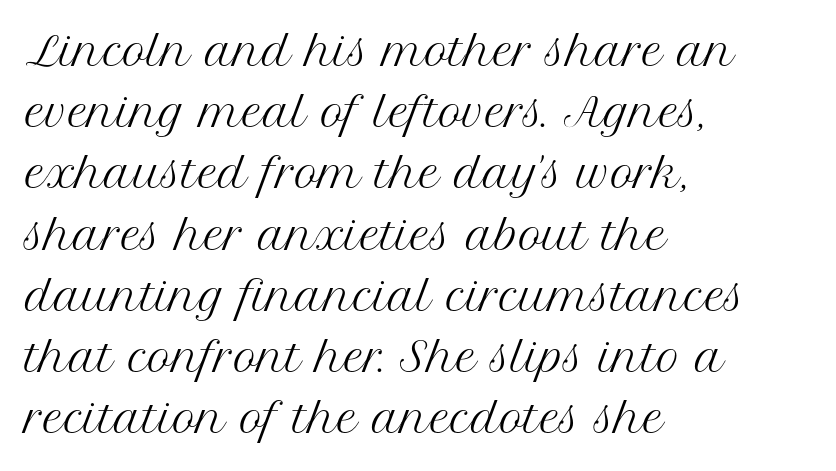
The image shows 40 px regular-weight serif type; set left-aligned, normal line spacing (1.53x), normal letter spacing, not underlined; medium stroke contrast and a medium x-height.
